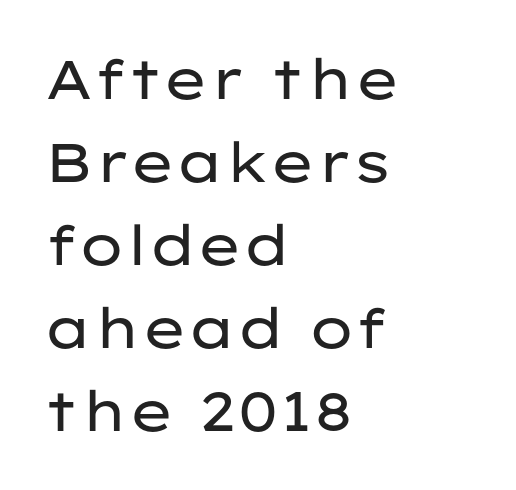
The image shows 55 px regular-weight, wide sans-serif type, upright; set left-aligned, normal line spacing (1.51x), normal letter spacing, not underlined; low stroke contrast and a medium x-height.
